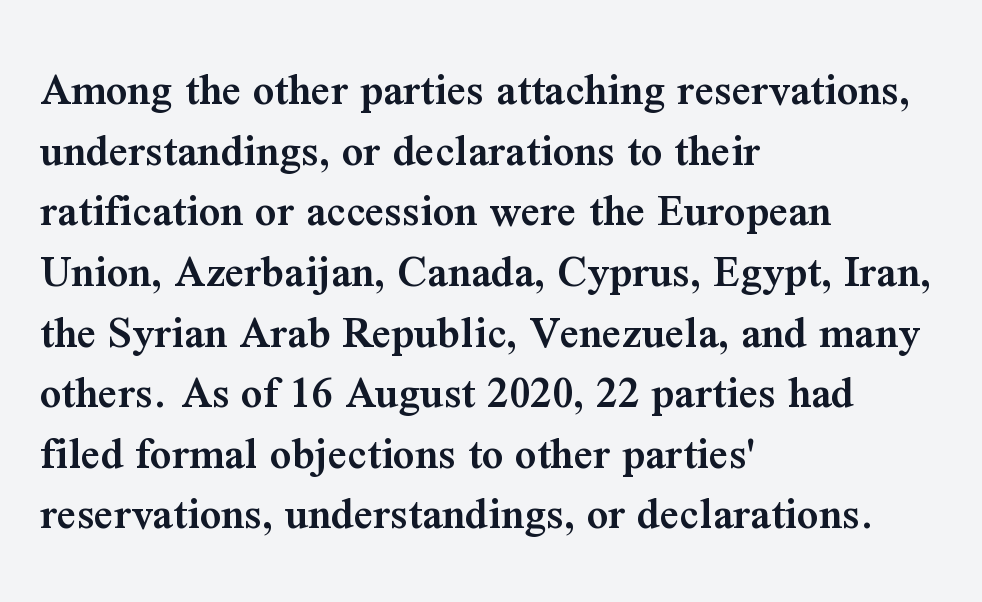
{"serif": "yes", "italic": "no", "bold": "semi", "weight": "semibold", "width": "normal", "stroke_contrast": "medium", "x_height": "medium", "monospaced": "no", "underline": "no", "align": "left", "line_spacing": "normal", "line_spacing_ratio": 1.29, "letter_spacing": "normal", "letter_spacing_em": 0.0, "glyph_px": 47}
